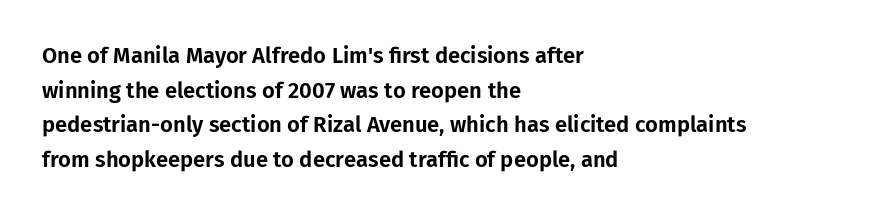
The setting favours the left margin, as ordinary paragraphs usually do. The letters stand straight up with perfectly vertical stems. Baseline-to-baseline distance is the conventional proportion of letter height. Beneath every word, the page is bare. Is the letter spacing exaggerated? No — it looks like the ordinary default.
